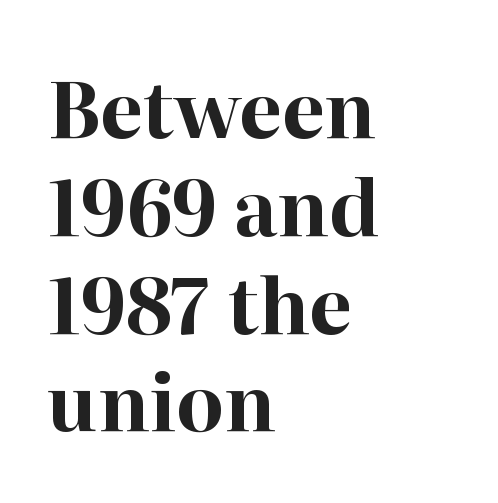
The gaps between neighbouring characters are ordinary and unremarkable. The space directly below the letters is spotless. A typesetter would label this face a serif. The rendering uses a moderate line-height, typical for paragraphs. Each glyph is drawn with heavy, bold strokes.
